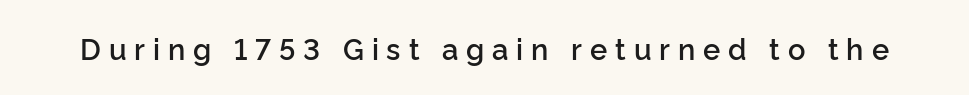
The image shows 29 px semibold sans-serif type, upright; set unusually wide letter spacing (+0.27 em), not underlined; low stroke contrast and a medium x-height.
